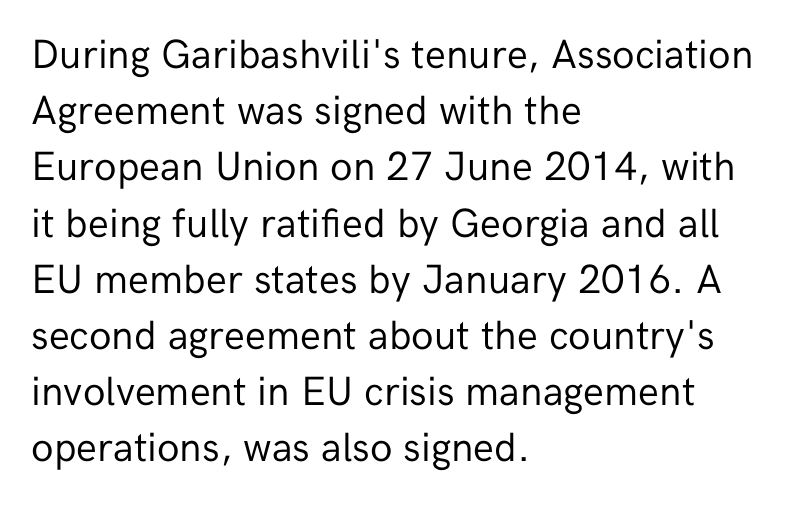
Q: Is the text bold? A: No.
Q: Is the text italic (slanted)? A: No, it is upright.
Q: Is the typeface a serif or a sans-serif typeface? A: Sans-serif.
Q: Is the text underlined? A: No.
Q: How is the paragraph aligned? A: Left-aligned.
Q: Is the spacing between letters normal or unusually wide? A: Normal.
Q: Is the spacing between lines tight, normal or loose? A: Normal.
Q: Width (condensed, normal, or wide)? A: Normal.
Q: Stroke contrast? A: Low.
Q: x-height? A: Medium.
Q: Monospaced? A: No.
